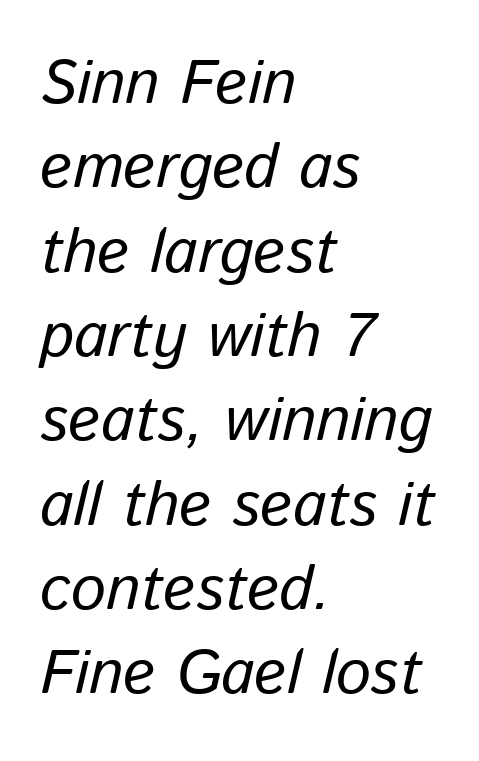
Q: Is the text bold? A: No.
Q: Is the text italic (slanted)? A: Yes, it leans right by about 13 degrees.
Q: Is the text underlined? A: No.
Q: How is the paragraph aligned? A: Left-aligned.
Q: Is the spacing between letters normal or unusually wide? A: Normal.
Q: Is the spacing between lines tight, normal or loose? A: Normal.
Q: Width (condensed, normal, or wide)? A: Normal.
Q: Stroke contrast? A: Low.
Q: x-height? A: Medium.
Q: Monospaced? A: No.
